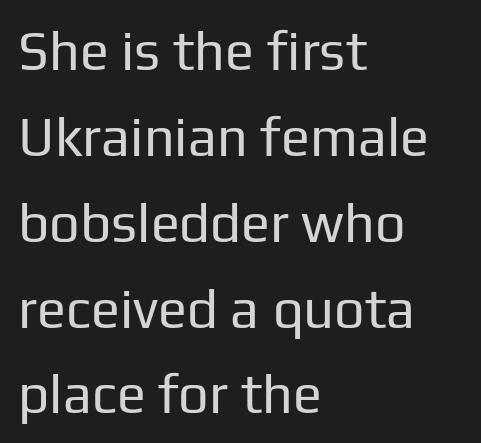
Q: Is the text bold? A: No.
Q: Is the text italic (slanted)? A: No, it is upright.
Q: Is the typeface a serif or a sans-serif typeface? A: Sans-serif.
Q: Is the text underlined? A: No.
Q: How is the paragraph aligned? A: Left-aligned.
Q: Is the spacing between letters normal or unusually wide? A: Normal.
Q: Is the spacing between lines tight, normal or loose? A: Normal.
Q: Width (condensed, normal, or wide)? A: Normal.
Q: Stroke contrast? A: Low.
Q: x-height? A: Medium.
Q: Monospaced? A: No.
